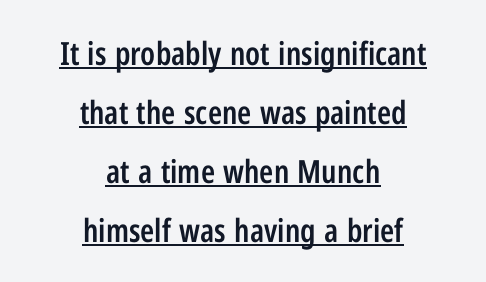
The image shows 32 px semibold, condensed sans-serif type, upright; set centered, line spacing 1.84x, normal letter spacing, underlined; low stroke contrast and a medium x-height.
